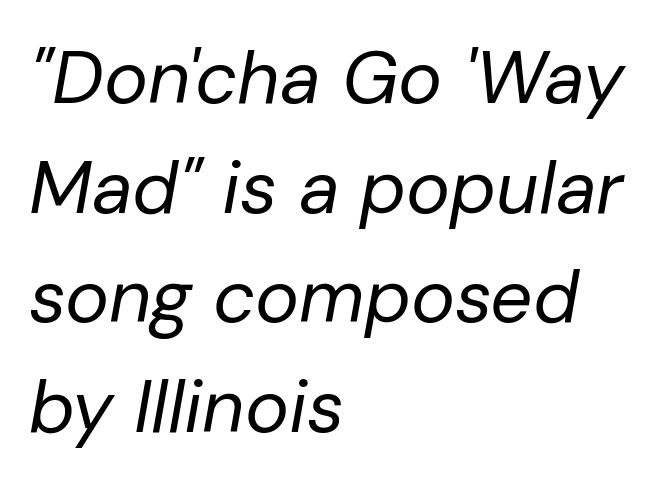
Q: Is the text bold? A: No.
Q: Is the text italic (slanted)? A: Yes, it leans right by about 10 degrees.
Q: Is the text underlined? A: No.
Q: How is the paragraph aligned? A: Left-aligned.
Q: Is the spacing between letters normal or unusually wide? A: Normal.
Q: Is the spacing between lines tight, normal or loose? A: Normal.
Q: Width (condensed, normal, or wide)? A: Normal.
Q: Stroke contrast? A: Low.
Q: x-height? A: Medium.
Q: Monospaced? A: No.
